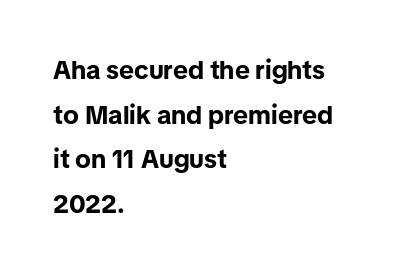
The image shows 26 px bold type, upright; set left-aligned, line spacing 1.72x, normal letter spacing, not underlined.
